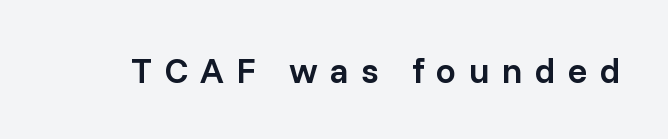
The image shows 36 px semibold sans-serif type, upright; set unusually wide letter spacing (+0.34 em), not underlined; low stroke contrast and a medium x-height.
